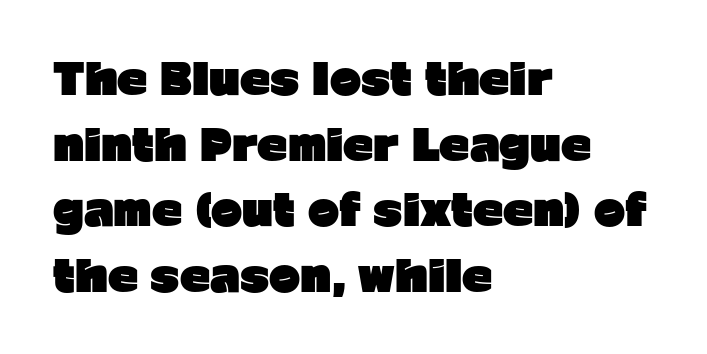
{"serif": "no", "italic": "no", "bold": "yes", "weight": "heavy", "width": "normal", "stroke_contrast": "low", "x_height": "medium", "monospaced": "no", "underline": "no", "align": "left", "line_spacing": "normal", "line_spacing_ratio": 1.56, "letter_spacing": "normal", "letter_spacing_em": 0.0, "glyph_px": 42}
